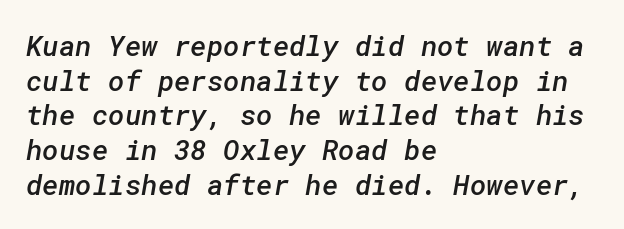
{"serif": "no", "bold": "semi", "weight": "semibold", "width": "normal", "stroke_contrast": "low", "x_height": "medium", "underline": "no", "align": "left", "line_spacing_ratio": 1.24, "letter_spacing": "normal", "letter_spacing_em": 0.0, "glyph_px": 28}
